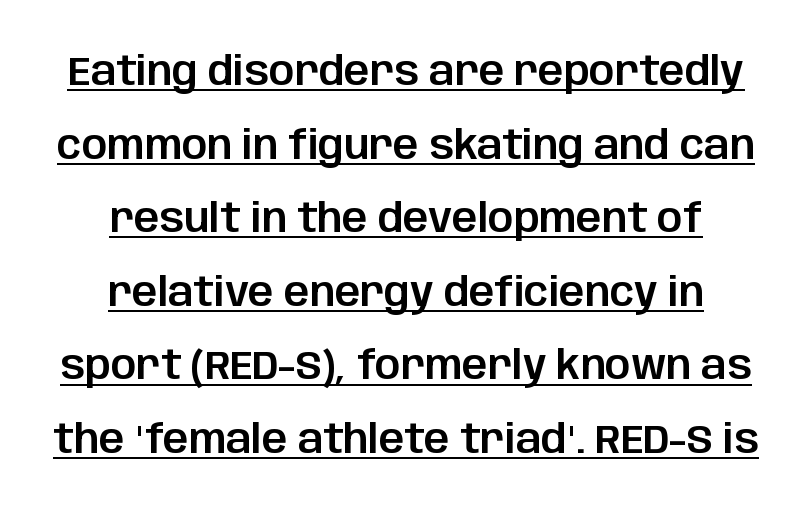
Nothing unusual about the tracking: characters are spaced as the font intends. Horizontal alignment here is central, giving a formal, balanced look. Is there any slant? The stems are plumb. A typesetter would call this proportional, since set widths differ per character. Compared with undecorated copy, this sample adds a rule below the words. A sans-serif font was chosen for this passage.
